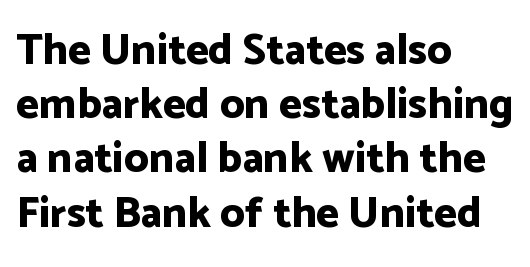
{"serif": "no", "italic": "no", "bold": "yes", "weight": "bold", "width": "normal", "stroke_contrast": "low", "x_height": "medium", "monospaced": "no", "underline": "no", "align": "left", "line_spacing": "normal", "line_spacing_ratio": 1.26, "letter_spacing": "normal", "letter_spacing_em": 0.0, "glyph_px": 43}
